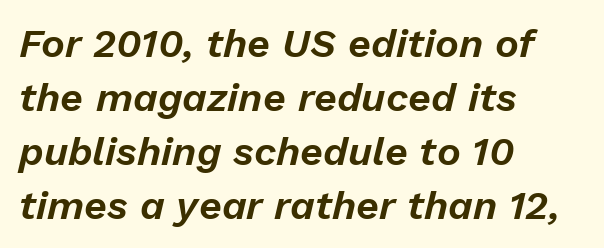
Quick note: italic. Horizontal bands of white between lines are of average thickness. These lines keep a tight, regular rhythm from letter to letter. The letters advance in unequal steps, a hallmark of proportional type.
